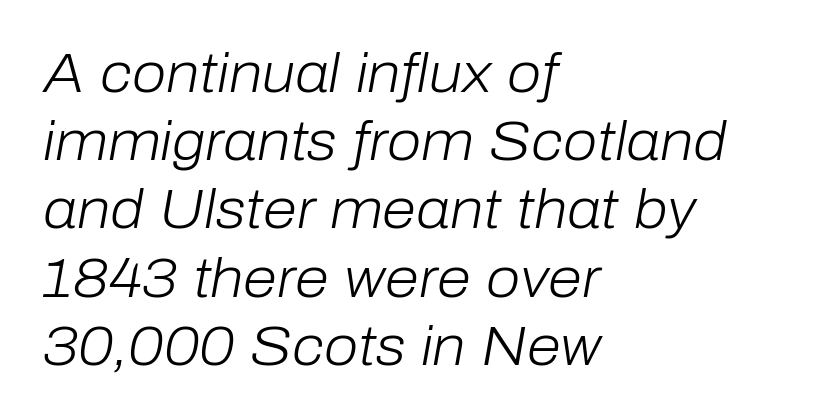
The image shows 55 px light type, italic (leaning right); set left-aligned, line spacing 1.24x, normal letter spacing, not underlined; low stroke contrast and a medium x-height.
